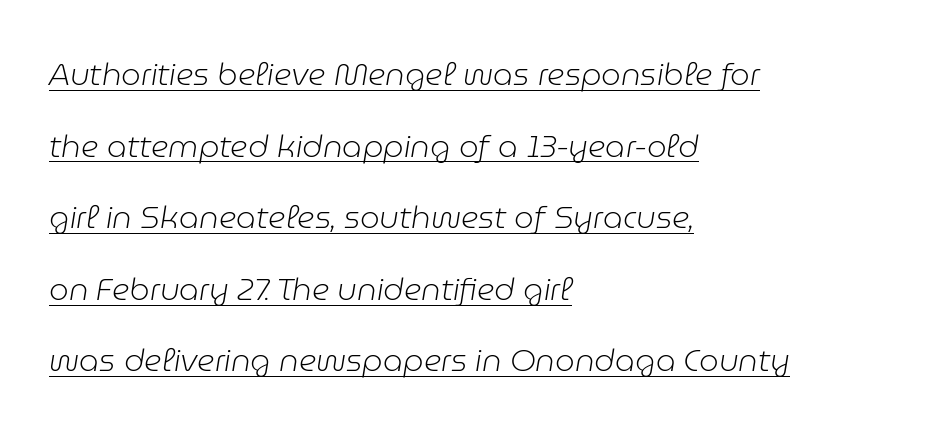
The image shows 31 px light type, italic (leaning right); set left-aligned, loose line spacing (2.31x), normal letter spacing, underlined; low stroke contrast and a medium x-height.
